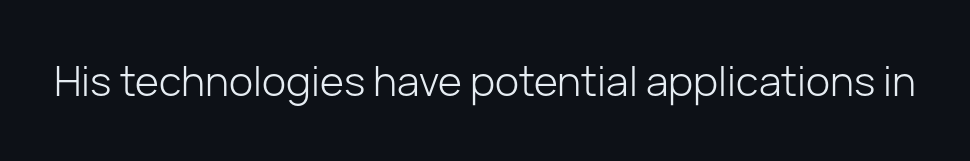
The image shows 41 px light sans-serif type, upright; set normal letter spacing, not underlined; low stroke contrast and a medium x-height.
